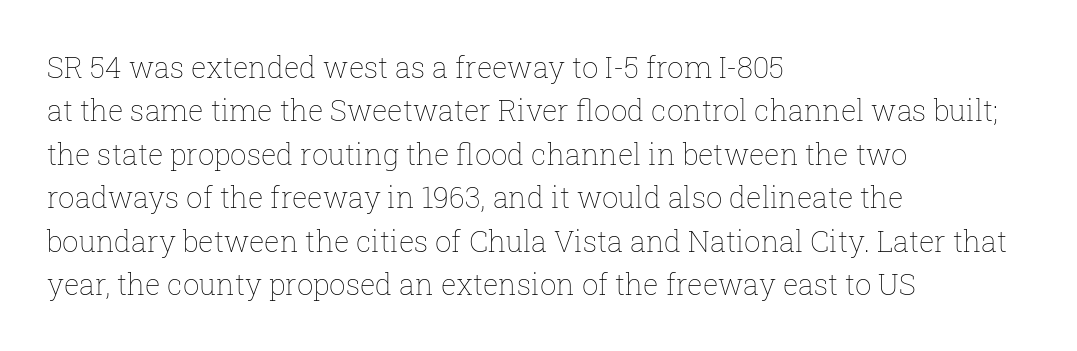
The image shows 29 px thin type, upright; set left-aligned, normal line spacing (1.5x), normal letter spacing, not underlined; low stroke contrast and a medium x-height.
